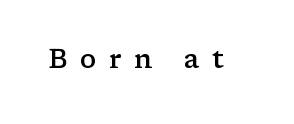
Q: Is the text bold? A: Semi-bold.
Q: Is the text italic (slanted)? A: No, it is upright.
Q: Is the text underlined? A: No.
Q: Is the spacing between letters normal or unusually wide? A: Unusually wide.
